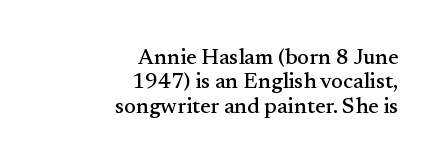
Q: Is the text italic (slanted)? A: No, it is upright.
Q: Is the text underlined? A: No.
Q: How is the paragraph aligned? A: Right-aligned.
Q: Is the spacing between letters normal or unusually wide? A: Normal.
Q: Is the spacing between lines tight, normal or loose? A: Tight.
